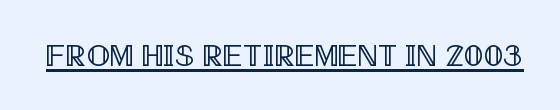
The type is set solid horizontally, with unmodified tracking. The font's upright variant was chosen for this text. The passage shown is typed in a proportional face where columns would drift. A continuous stroke trails under the words, as in a hyperlink.
